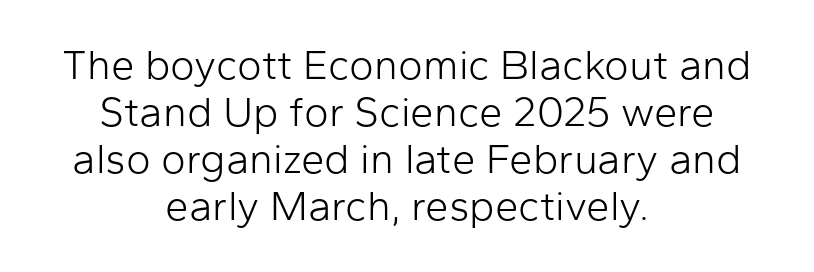
Descender tails drop into unmarked territory. Note the varied advance widths — an 'i' is clearly narrower than an 'm'. The weight would be labelled regular, book, light, or lighter still. Layout note: lines centered. Style check: upright. Serifs: no, the terminals of the letterforms are clean.
